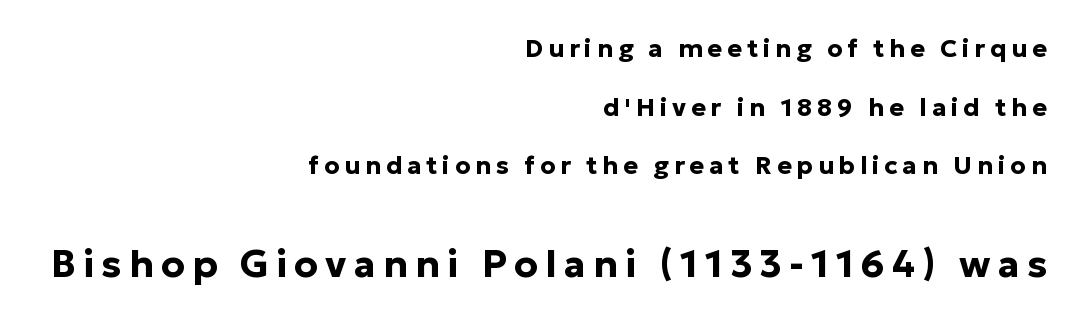
Q: Is the text bold? A: Yes.
Q: Is the text italic (slanted)? A: No, it is upright.
Q: Is the typeface a serif or a sans-serif typeface? A: Sans-serif.
Q: Is the text underlined? A: No.
Q: How is the paragraph aligned? A: Right-aligned.
Q: Is the spacing between lines tight, normal or loose? A: Loose.
Q: Which block of text is set in a larger size, the first (top) or the second (bottom)? A: The second (bottom) one.
Q: Width (condensed, normal, or wide)? A: Normal.
Q: Stroke contrast? A: Low.
Q: x-height? A: Medium.
Q: Monospaced? A: No.
